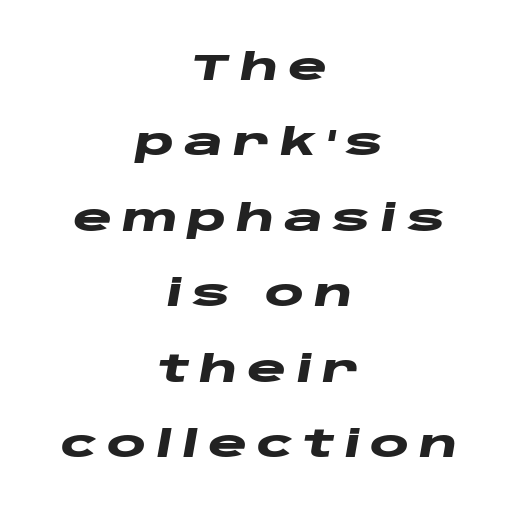
Q: Is the text bold? A: Yes.
Q: Is the text italic (slanted)? A: Yes, it leans right by about 10 degrees.
Q: Is the text underlined? A: No.
Q: How is the paragraph aligned? A: Centered.
Q: Is the spacing between letters normal or unusually wide? A: Unusually wide.
Q: Is the spacing between lines tight, normal or loose? A: Loose.
Q: Width (condensed, normal, or wide)? A: Wide.
Q: Stroke contrast? A: Low.
Q: x-height? A: Large.
Q: Monospaced? A: No.
